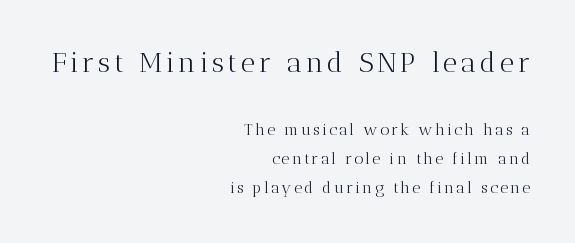
Q: Is the text bold? A: No.
Q: Is the text italic (slanted)? A: No, it is upright.
Q: Is the typeface a serif or a sans-serif typeface? A: Serif.
Q: Is the text underlined? A: No.
Q: How is the paragraph aligned? A: Right-aligned.
Q: Which block of text is set in a larger size, the first (top) or the second (bottom)? A: The first (top) one.
Q: Width (condensed, normal, or wide)? A: Normal.
Q: Stroke contrast? A: Medium.
Q: x-height? A: Medium.
Q: Monospaced? A: No.
